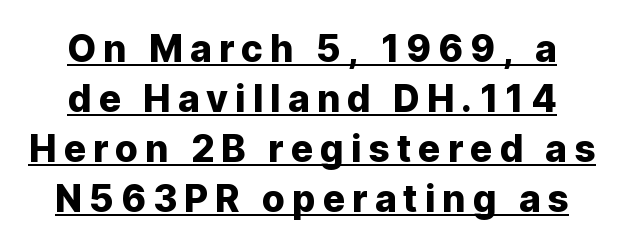
{"serif": "no", "italic": "no", "width": "normal", "stroke_contrast": "low", "x_height": "medium", "monospaced": "no", "underline": "yes", "line_spacing": "normal", "line_spacing_ratio": 1.35, "glyph_px": 37}
